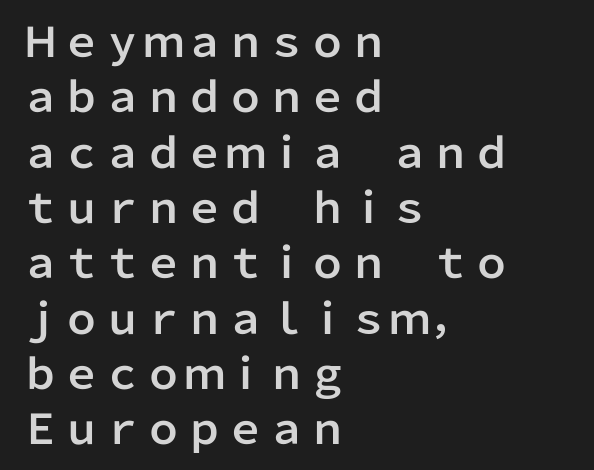
{"serif": "no", "italic": "no", "width": "normal", "stroke_contrast": "low", "x_height": "medium", "monospaced": "no", "underline": "no", "align": "left", "line_spacing": "normal", "line_spacing_ratio": 1.35, "letter_spacing": "normal", "letter_spacing_em": 0.0, "glyph_px": 41}
